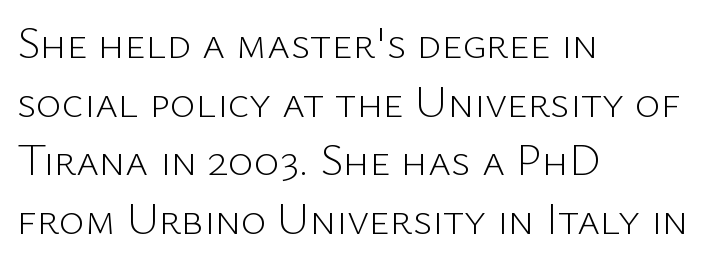
{"serif": "no", "italic": "no", "bold": "no", "weight": "light", "width": "normal", "stroke_contrast": "low", "x_height": "medium", "monospaced": "no", "underline": "no", "align": "left", "line_spacing": "normal", "line_spacing_ratio": 1.33, "letter_spacing": "normal", "letter_spacing_em": 0.0, "glyph_px": 44}
